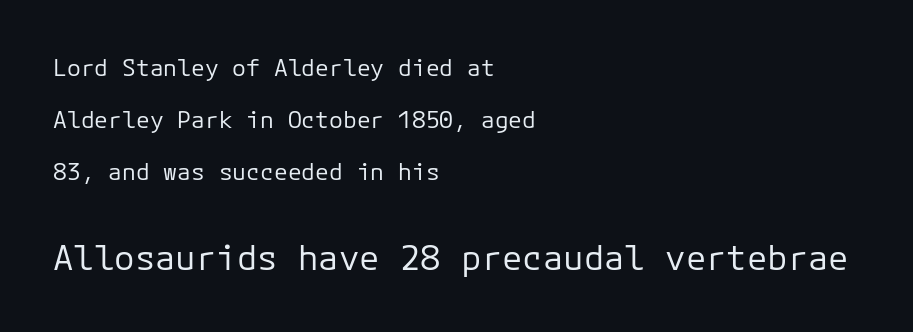
The image shows 34 px regular-weight sans-serif type, upright; set left-aligned, loose line spacing (2.26x), normal letter spacing, not underlined; the second (bottom) block is 1.48x larger; low stroke contrast and a medium x-height.
